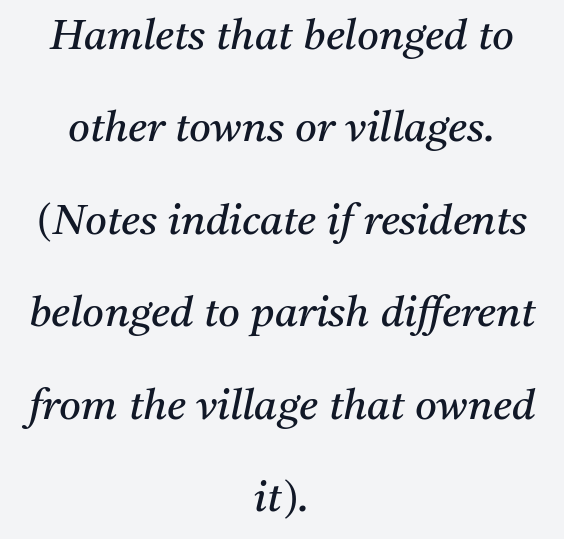
The image shows 42 px regular-weight serif type, italic (leaning right); set centered, loose line spacing (2.2x), normal letter spacing, not underlined; medium stroke contrast and a medium x-height.
